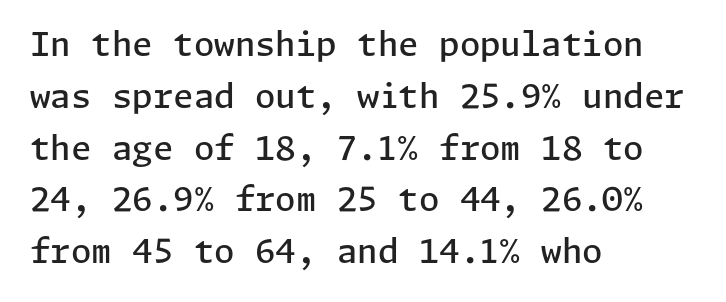
Q: Is the text bold? A: Semi-bold.
Q: Is the text italic (slanted)? A: No, it is upright.
Q: Is the typeface a serif or a sans-serif typeface? A: Sans-serif.
Q: Is the text underlined? A: No.
Q: How is the paragraph aligned? A: Left-aligned.
Q: Is the spacing between letters normal or unusually wide? A: Normal.
Q: Is the spacing between lines tight, normal or loose? A: Normal.
Q: Width (condensed, normal, or wide)? A: Normal.
Q: Stroke contrast? A: Low.
Q: x-height? A: Medium.
